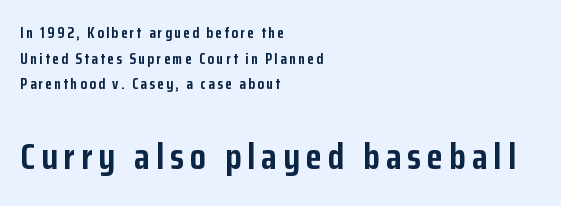
Grotesque or geometric, the face here clearly has no serifs. Quick note: not italic, upright. One-word summary of the alignment: left. In terms of weight, the rendering is a true, heavy bold. Each letter keeps its own natural width here, so spacing adapts to shape. Words float on clear page, feet unadorned.
